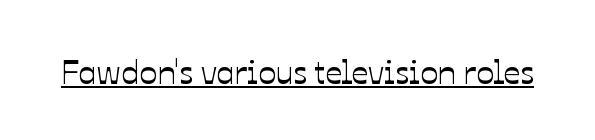
The image shows 33 px text type, upright; set normal letter spacing, underlined; low stroke contrast and a medium x-height.
